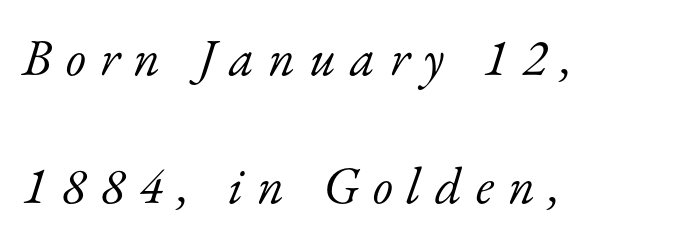
{"serif": "yes", "italic": "yes", "lean": "right", "slant_degrees": 17, "bold": "no", "weight": "light", "width": "normal", "stroke_contrast": "low", "x_height": "small", "monospaced": "no", "underline": "no", "align": "left", "line_spacing": "loose", "line_spacing_ratio": 2.47, "letter_spacing": "wide", "letter_spacing_em": 0.27, "glyph_px": 52}
